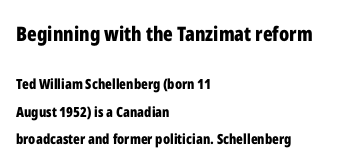
The image shows 20 px bold type, upright; set left-aligned, loose line spacing (1.96x), normal letter spacing, not underlined; the first (top) block is 1.43x larger.
